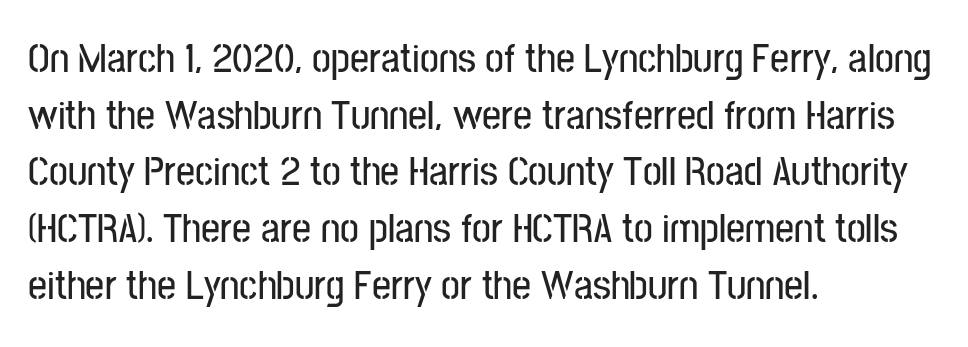
The image shows 42 px condensed sans-serif type, upright; set left-aligned, normal line spacing (1.35x), normal letter spacing, not underlined; low stroke contrast and a medium x-height.
